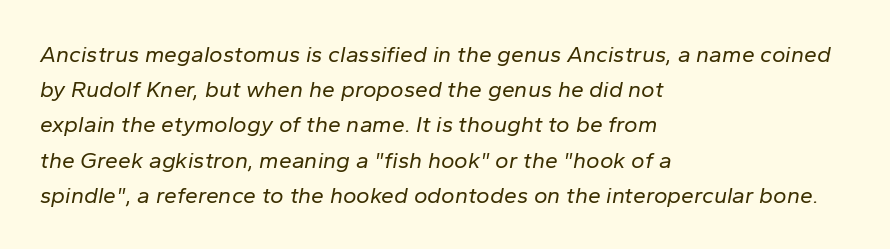
Q: Is the text bold? A: No.
Q: Is the text italic (slanted)? A: Yes, it leans right by about 10 degrees.
Q: Is the text underlined? A: No.
Q: How is the paragraph aligned? A: Left-aligned.
Q: Is the spacing between letters normal or unusually wide? A: Normal.
Q: Is the spacing between lines tight, normal or loose? A: Normal.
